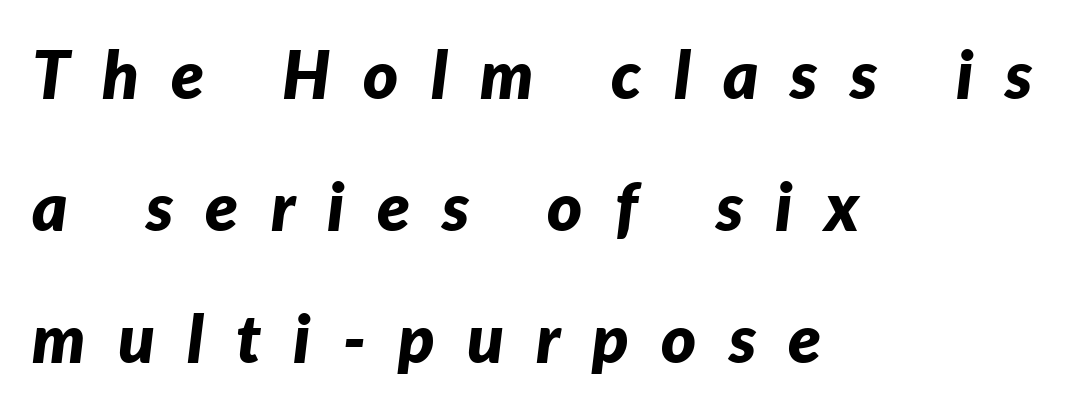
Posture: slanted. Line starts are locked; line ends wander. Inter-character spacing is expanded well beyond the font's built-in metrics. Do the characters align in a grid? No, the font is proportional. Beneath every word, the page is bare. Summary of weight: heavy, a full bold.
